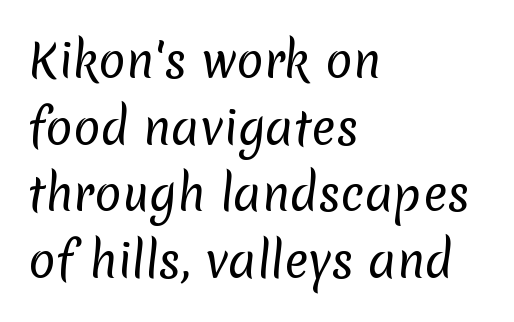
The image shows 45 px regular-weight sans-serif type; set left-aligned, normal line spacing (1.48x), normal letter spacing, not underlined; low stroke contrast and a medium x-height.
